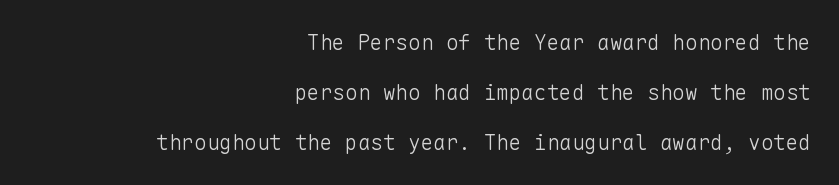
{"italic": "no", "bold": "no", "underline": "no", "align": "right", "line_spacing": "loose", "line_spacing_ratio": 2.38, "letter_spacing": "normal", "letter_spacing_em": 0.0, "glyph_px": 21}
